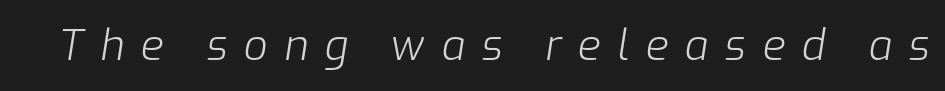
The image shows 42 px light type, italic (leaning right); set unusually wide letter spacing (+0.39 em), not underlined; low stroke contrast and a medium x-height.
